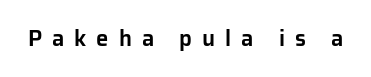
The image shows 22 px text type, upright; set unusually wide letter spacing (+0.45 em), not underlined.
